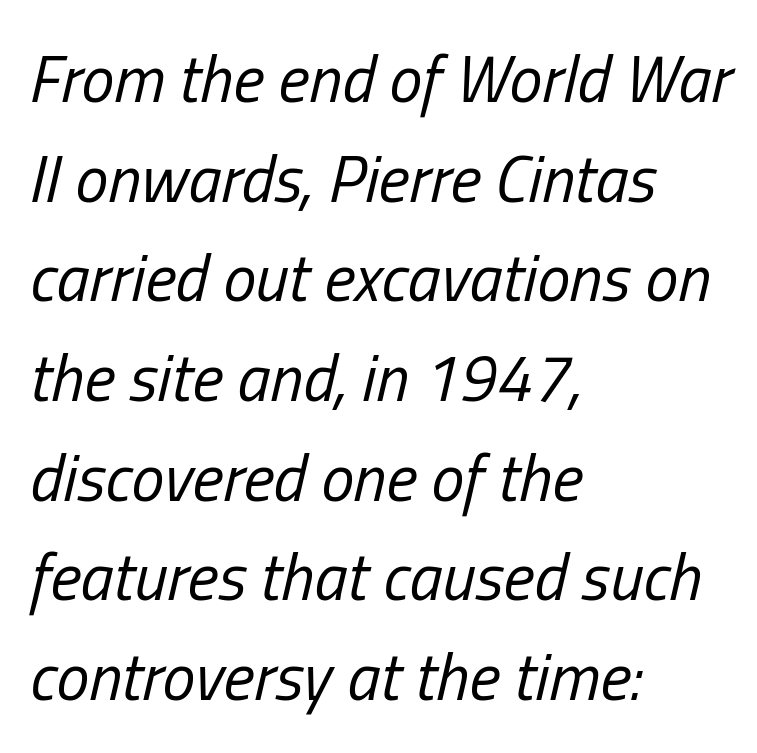
{"italic": "yes", "lean": "right", "slant_degrees": 13, "bold": "no", "weight": "regular", "width": "condensed", "stroke_contrast": "low", "x_height": "medium", "monospaced": "no", "underline": "no", "align": "left", "line_spacing": "normal", "line_spacing_ratio": 1.51, "letter_spacing": "normal", "letter_spacing_em": 0.0, "glyph_px": 66}
